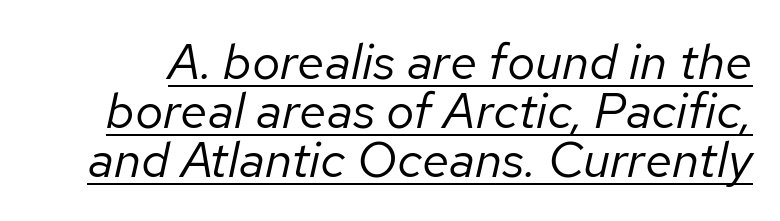
{"italic": "yes", "lean": "right", "slant_degrees": 12, "bold": "no", "weight": "regular", "width": "normal", "stroke_contrast": "low", "x_height": "medium", "monospaced": "no", "underline": "yes", "line_spacing": "tight", "line_spacing_ratio": 0.98, "letter_spacing": "normal", "letter_spacing_em": 0.0, "glyph_px": 50}
